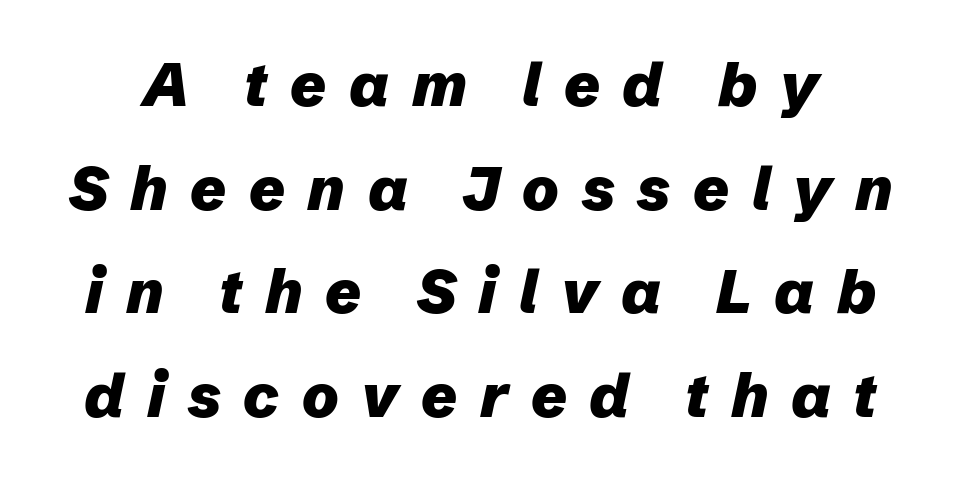
{"italic": "yes", "lean": "right", "slant_degrees": 12, "bold": "yes", "weight": "heavy", "width": "normal", "stroke_contrast": "low", "x_height": "medium", "monospaced": "no", "underline": "no", "line_spacing": "normal", "line_spacing_ratio": 1.7, "letter_spacing": "wide", "letter_spacing_em": 0.37, "glyph_px": 61}
